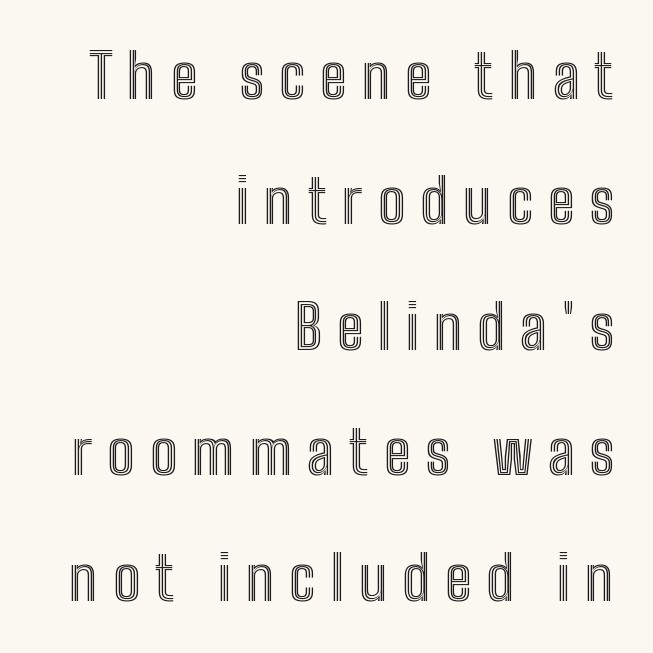
Q: Is the text italic (slanted)? A: No, it is upright.
Q: Is the text underlined? A: No.
Q: How is the paragraph aligned? A: Right-aligned.
Q: Is the spacing between letters normal or unusually wide? A: Unusually wide.
Q: Is the spacing between lines tight, normal or loose? A: Loose.
Q: Width (condensed, normal, or wide)? A: Condensed.
Q: x-height? A: Medium.
Q: Monospaced? A: No.
